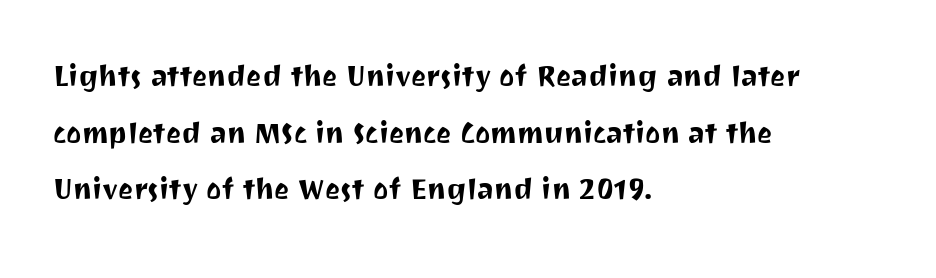
{"serif": "no", "italic": "no", "width": "normal", "stroke_contrast": "medium", "x_height": "medium", "monospaced": "no", "underline": "no", "align": "left", "line_spacing": "normal", "line_spacing_ratio": 1.57, "letter_spacing": "normal", "letter_spacing_em": 0.0, "glyph_px": 36}
